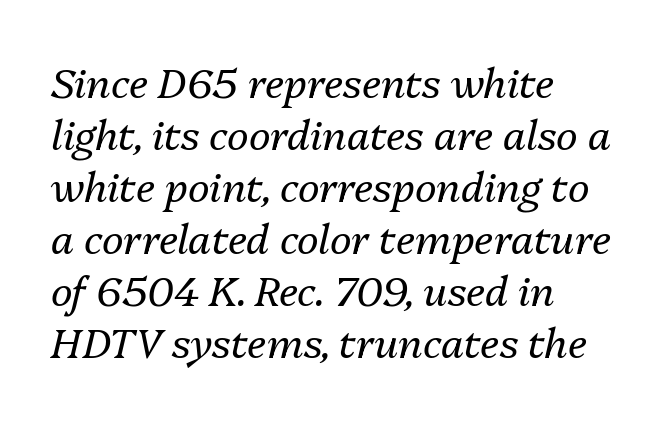
Q: Is the text bold? A: No.
Q: Is the text italic (slanted)? A: Yes, it leans right by about 13 degrees.
Q: Is the text underlined? A: No.
Q: How is the paragraph aligned? A: Left-aligned.
Q: Is the spacing between letters normal or unusually wide? A: Normal.
Q: Is the spacing between lines tight, normal or loose? A: Normal.
Q: Width (condensed, normal, or wide)? A: Normal.
Q: Stroke contrast? A: Medium.
Q: x-height? A: Medium.
Q: Monospaced? A: No.
